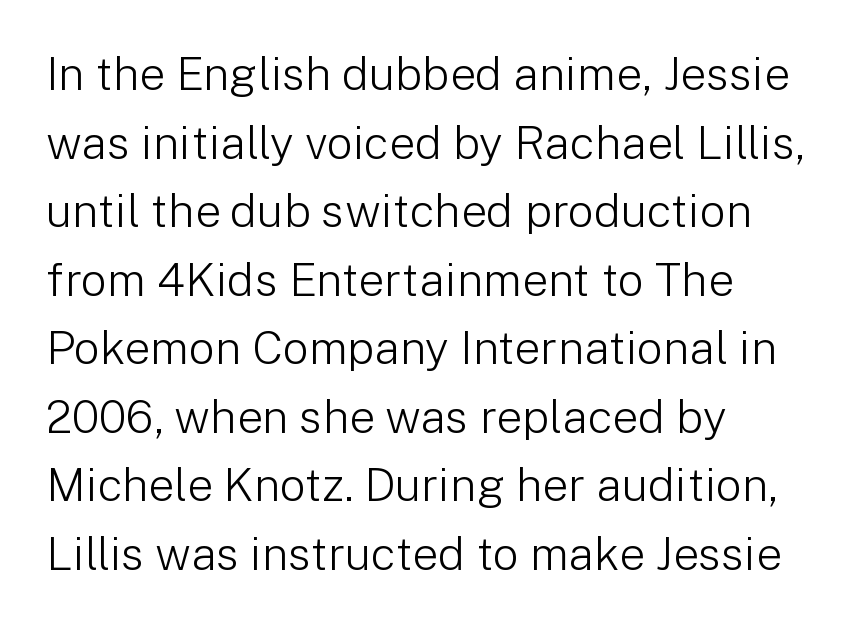
{"serif": "no", "italic": "no", "bold": "no", "weight": "light", "width": "normal", "stroke_contrast": "low", "x_height": "medium", "monospaced": "no", "underline": "no", "align": "left", "line_spacing": "normal", "line_spacing_ratio": 1.49, "letter_spacing": "normal", "letter_spacing_em": 0.0, "glyph_px": 46}
